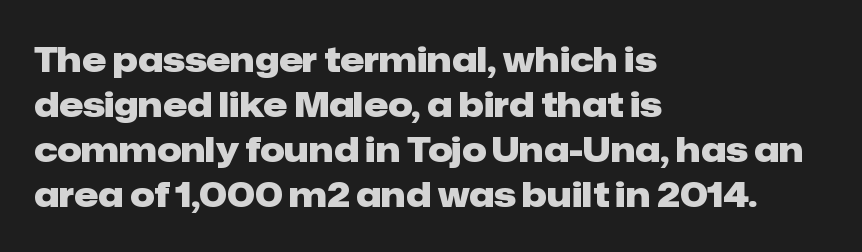
{"serif": "no", "italic": "no", "bold": "yes", "weight": "heavy", "width": "normal", "stroke_contrast": "low", "x_height": "medium", "monospaced": "no", "underline": "no", "align": "left", "line_spacing": "normal", "line_spacing_ratio": 1.32, "letter_spacing": "normal", "letter_spacing_em": 0.0, "glyph_px": 34}
